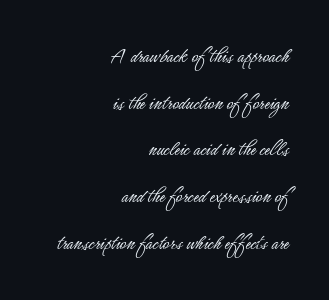
Q: Is the text bold? A: No.
Q: Is the text italic (slanted)? A: Yes.
Q: Is the text underlined? A: No.
Q: How is the paragraph aligned? A: Right-aligned.
Q: Is the spacing between letters normal or unusually wide? A: Normal.
Q: Is the spacing between lines tight, normal or loose? A: Loose.
